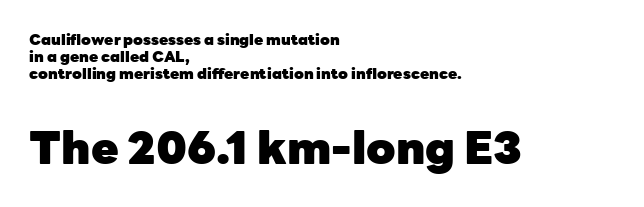
Rendered with straight, roman letterforms. The face used here appears at its bigger size in the lower chunk. Bold? Absolutely — the strokes are thick and heavy. All the whitespace from short lines collects on the right. Letters rest on an invisible, unmarked baseline. Looks like regular typesetting: each glyph gets only the width it needs.
